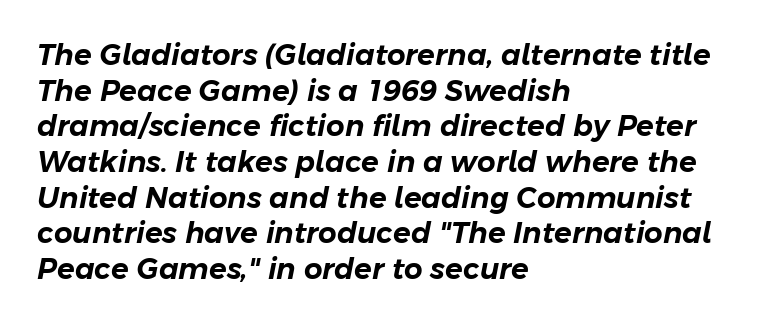
{"italic": "yes", "lean": "right", "slant_degrees": 11, "width": "normal", "stroke_contrast": "low", "x_height": "medium", "monospaced": "no", "underline": "no", "align": "left", "line_spacing_ratio": 1.23, "letter_spacing": "normal", "letter_spacing_em": 0.0, "glyph_px": 29}
